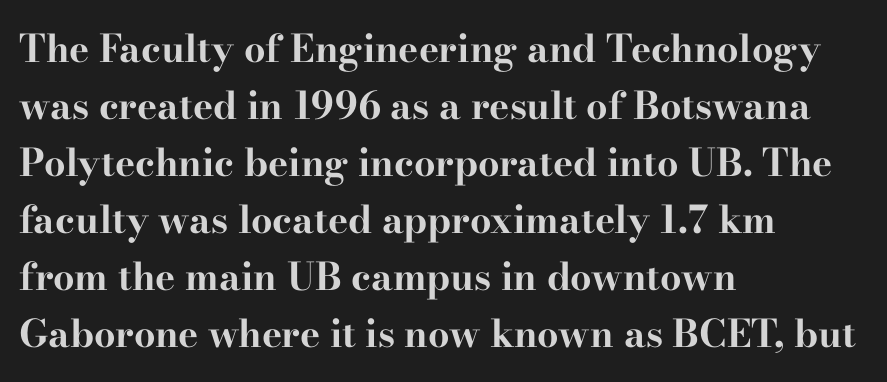
Q: Is the text bold? A: Yes.
Q: Is the text italic (slanted)? A: No, it is upright.
Q: Is the typeface a serif or a sans-serif typeface? A: Serif.
Q: Is the text underlined? A: No.
Q: How is the paragraph aligned? A: Left-aligned.
Q: Is the spacing between letters normal or unusually wide? A: Normal.
Q: Is the spacing between lines tight, normal or loose? A: Normal.
Q: Width (condensed, normal, or wide)? A: Wide.
Q: Stroke contrast? A: High.
Q: x-height? A: Small.
Q: Monospaced? A: No.
